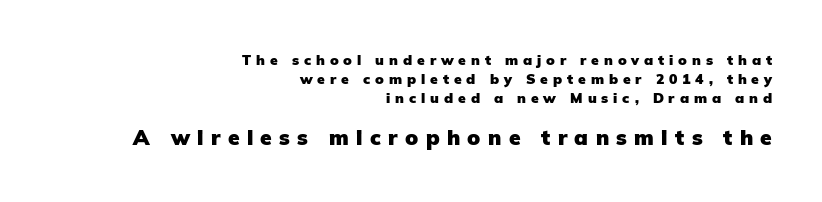
Letter spacing: wide. Casual observation: everything's shoved over to the right. You get the small type first, then a jump to larger type. Descenders hang freely into open space. The passage shown stacks its lines at a standard gap. Italic: no, the glyphs are upright roman.
